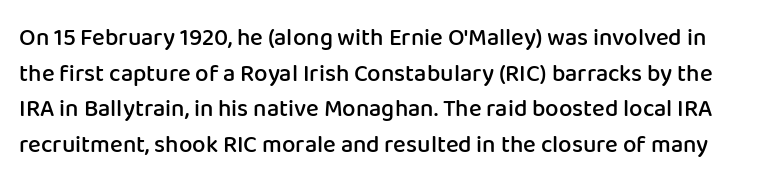
Q: Is the text bold? A: Semi-bold.
Q: Is the text italic (slanted)? A: No, it is upright.
Q: Is the text underlined? A: No.
Q: Is the spacing between letters normal or unusually wide? A: Normal.
Q: Is the spacing between lines tight, normal or loose? A: Normal.
